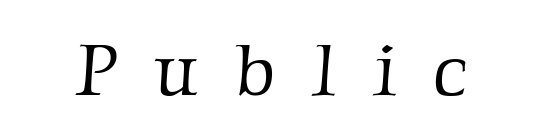
Q: Is the text bold? A: No.
Q: Is the typeface a serif or a sans-serif typeface? A: Serif.
Q: Is the text underlined? A: No.
Q: Is the spacing between letters normal or unusually wide? A: Unusually wide.
Q: Width (condensed, normal, or wide)? A: Normal.
Q: Stroke contrast? A: Low.
Q: x-height? A: Medium.
Q: Monospaced? A: No.
